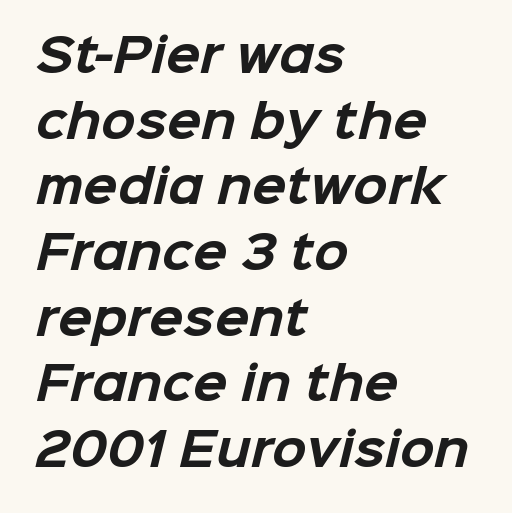
{"serif": "no", "bold": "yes", "weight": "bold", "width": "normal", "stroke_contrast": "low", "x_height": "medium", "monospaced": "no", "underline": "no", "align": "left", "line_spacing": "normal", "line_spacing_ratio": 1.46, "letter_spacing": "normal", "letter_spacing_em": 0.0, "glyph_px": 45}
